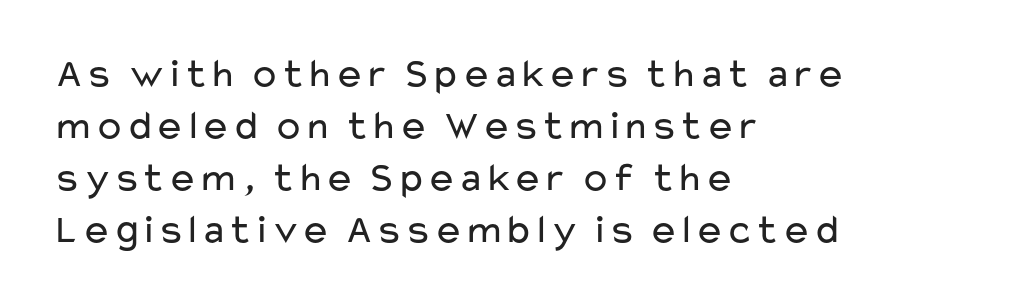
Nobody drew a line under any word here. I'd call this a sans setting — the letters go barefoot. Unlike italic type, these characters show no tilt at all. These lines stack with their left ends in a neat column. A typesetter would call this proportional, since set widths differ per character. The block of text has a typical density, with ordinary space between rows.
